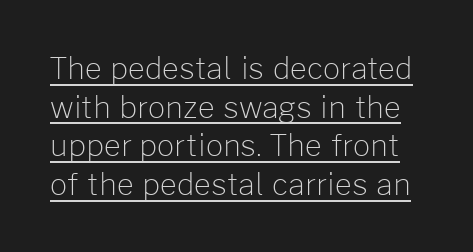
{"serif": "no", "italic": "no", "bold": "no", "weight": "light", "width": "normal", "stroke_contrast": "low", "x_height": "medium", "monospaced": "no", "underline": "yes", "line_spacing": "normal", "line_spacing_ratio": 1.29, "letter_spacing": "normal", "letter_spacing_em": 0.0, "glyph_px": 30}
